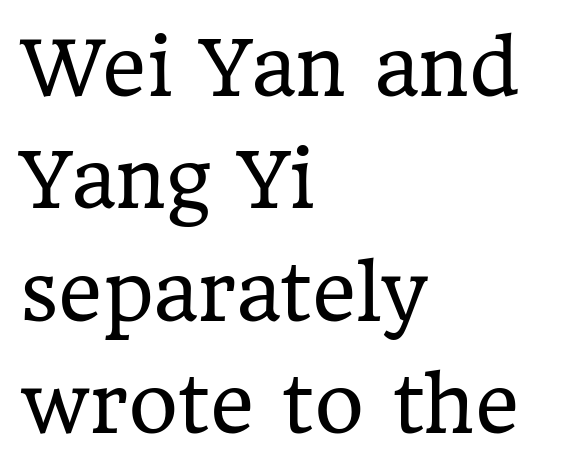
{"serif": "yes", "italic": "no", "bold": "no", "weight": "regular", "width": "normal", "stroke_contrast": "low", "x_height": "medium", "monospaced": "no", "underline": "no", "align": "left", "line_spacing": "normal", "line_spacing_ratio": 1.48, "letter_spacing": "normal", "letter_spacing_em": 0.0, "glyph_px": 76}
